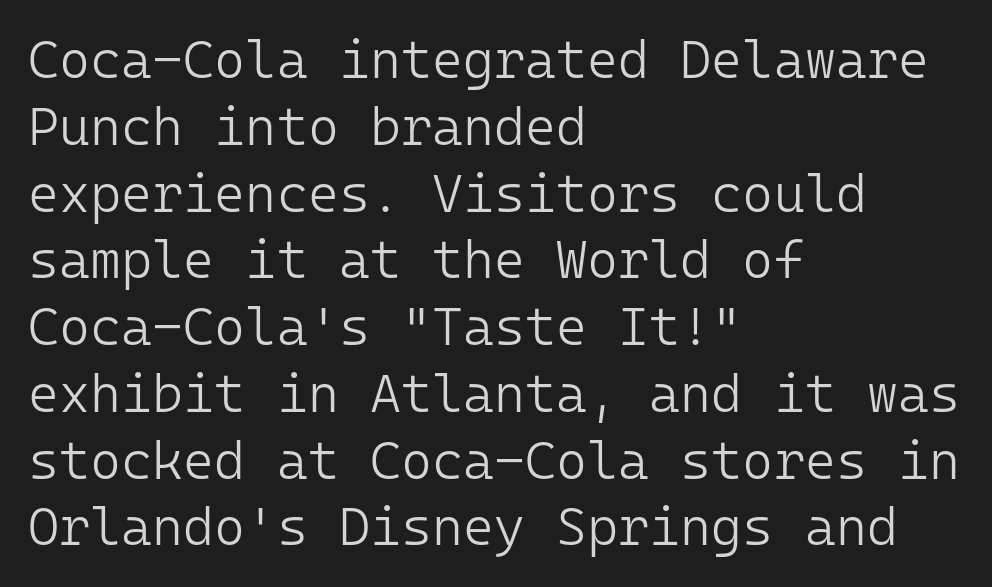
{"serif": "no", "italic": "no", "bold": "no", "weight": "light", "width": "normal", "stroke_contrast": "low", "x_height": "medium", "monospaced": "yes", "underline": "no", "align": "left", "line_spacing": "normal", "line_spacing_ratio": 1.26, "letter_spacing": "normal", "letter_spacing_em": 0.0, "glyph_px": 53}
